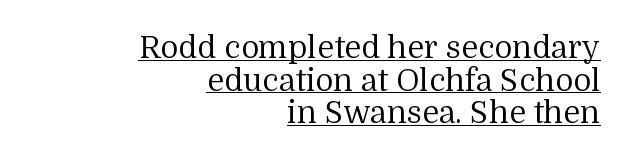
Character widths vary here, with narrow letters taking less room than wide ones. If you drew a line through each stem, it would be perfectly vertical. Short note: letters normally spaced. I'd call this a serif setting — the letters wear small feet. The typeface has the unassuming heft of standard copy or less. This rendering features underlined lettering.
